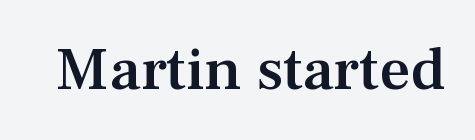
The gap between lines stays unmarked. Stroke terminals: seriffed. Tracking here is standard; glyphs follow each other at the usual distance. Do the characters align in a grid? No, the font is proportional.
